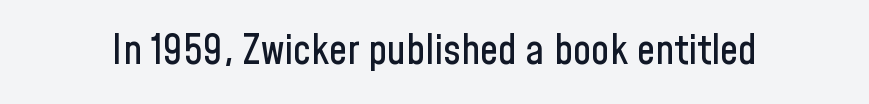
Q: Is the text italic (slanted)? A: No, it is upright.
Q: Is the typeface a serif or a sans-serif typeface? A: Sans-serif.
Q: Is the text underlined? A: No.
Q: Is the spacing between letters normal or unusually wide? A: Normal.
Q: Width (condensed, normal, or wide)? A: Condensed.
Q: Stroke contrast? A: Low.
Q: x-height? A: Medium.
Q: Monospaced? A: No.
